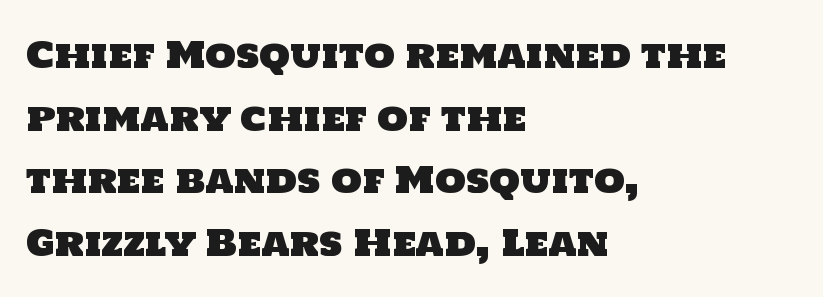
{"serif": "no", "width": "normal", "stroke_contrast": "low", "x_height": "large", "monospaced": "no", "underline": "no", "align": "left", "line_spacing_ratio": 1.79, "letter_spacing": "normal", "letter_spacing_em": 0.0, "glyph_px": 35}
